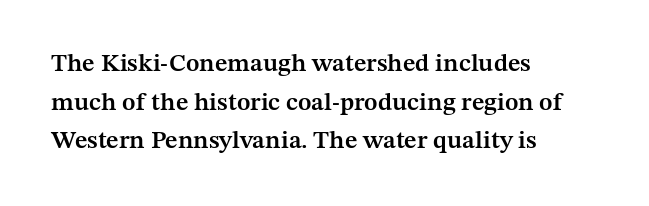
The image shows 25 px text type, upright; set left-aligned, normal line spacing (1.55x), normal letter spacing, not underlined.
